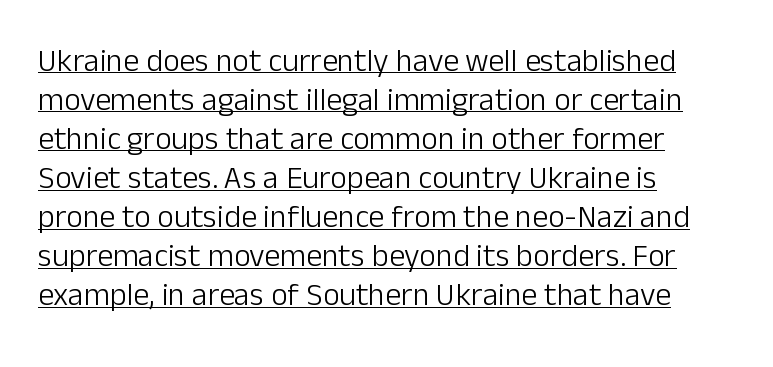
The image shows 32 px light sans-serif type, upright; set left-aligned, line spacing 1.22x, normal letter spacing, underlined; low stroke contrast and a medium x-height.
